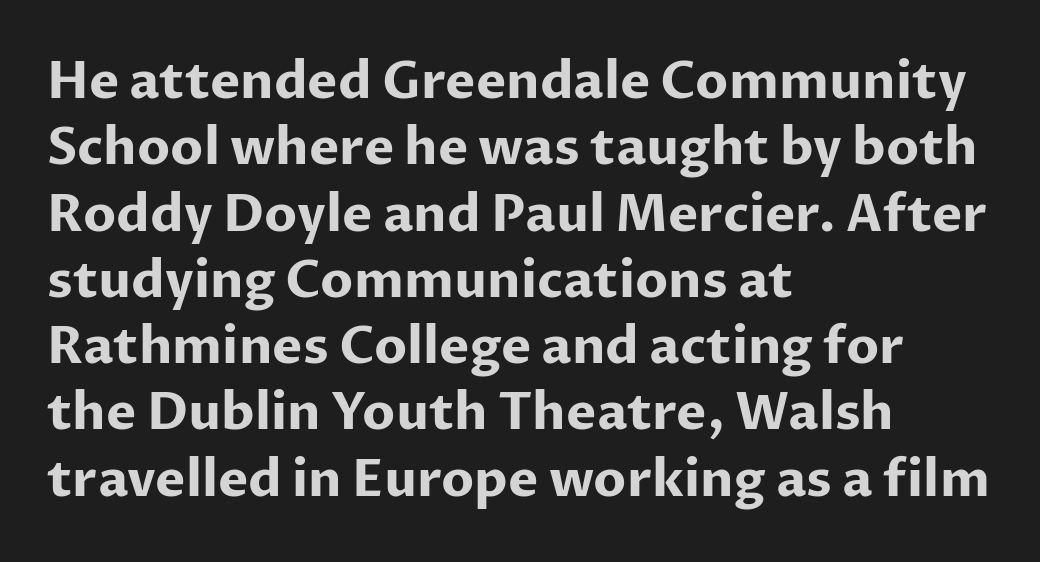
The image shows 51 px bold sans-serif type, upright; set left-aligned, normal line spacing (1.3x), normal letter spacing, not underlined; low stroke contrast and a medium x-height.
